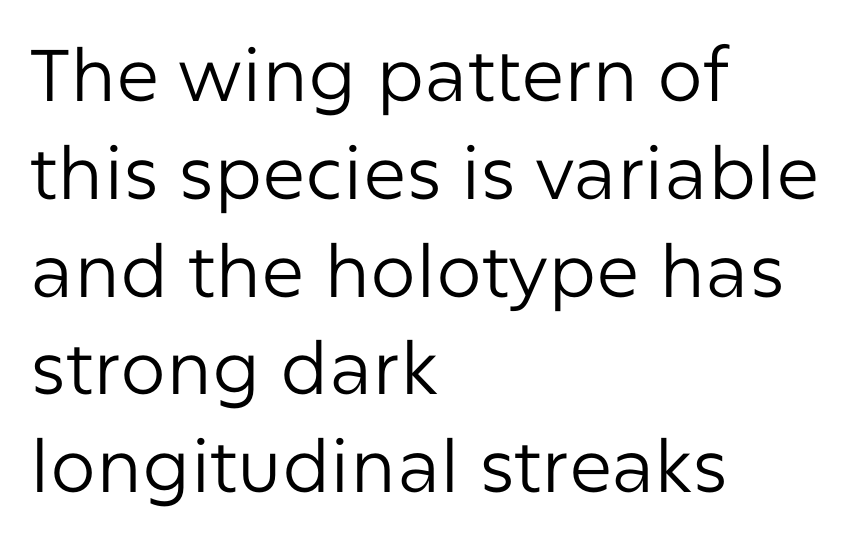
The image shows 73 px regular-weight sans-serif type, upright; set left-aligned, normal line spacing (1.34x), normal letter spacing, not underlined; low stroke contrast and a medium x-height.
